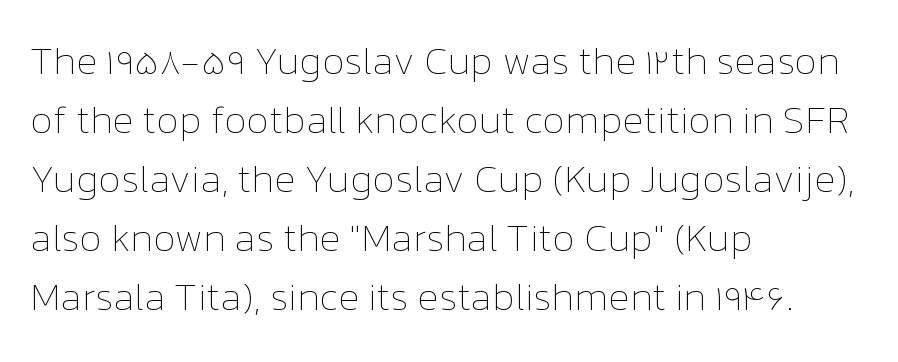
Q: Is the text bold? A: No.
Q: Is the text italic (slanted)? A: No, it is upright.
Q: Is the text underlined? A: No.
Q: How is the paragraph aligned? A: Left-aligned.
Q: Is the spacing between letters normal or unusually wide? A: Normal.
Q: Is the spacing between lines tight, normal or loose? A: Normal.
Q: Width (condensed, normal, or wide)? A: Normal.
Q: Stroke contrast? A: Low.
Q: x-height? A: Medium.
Q: Monospaced? A: No.
